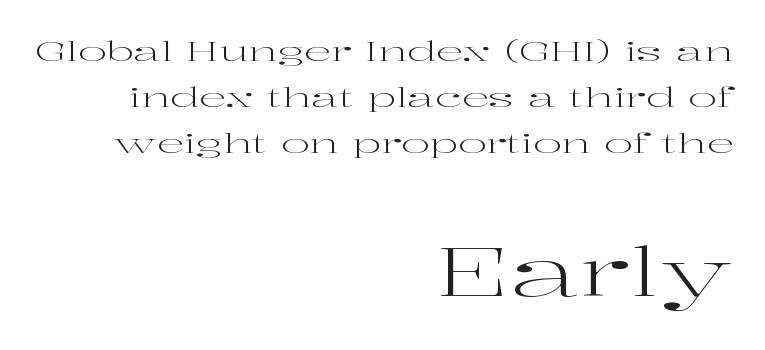
The image shows 68 px regular-weight, wide serif type, upright; set right-aligned, normal line spacing (1.7x), normal letter spacing, not underlined; the second (bottom) block is 2.52x larger; high stroke contrast and a medium x-height.
